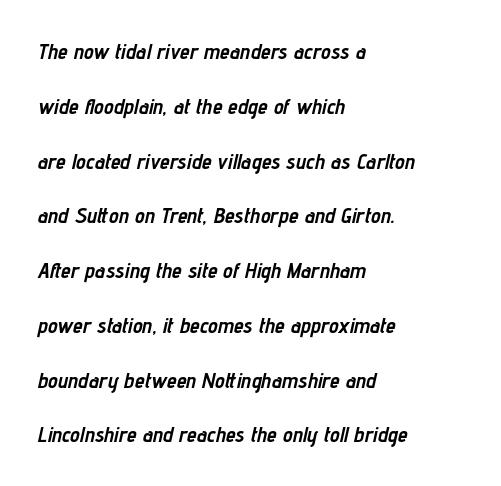
The image shows 22 px bold type, italic (leaning right); set left-aligned, loose line spacing (2.49x), normal letter spacing, not underlined.
